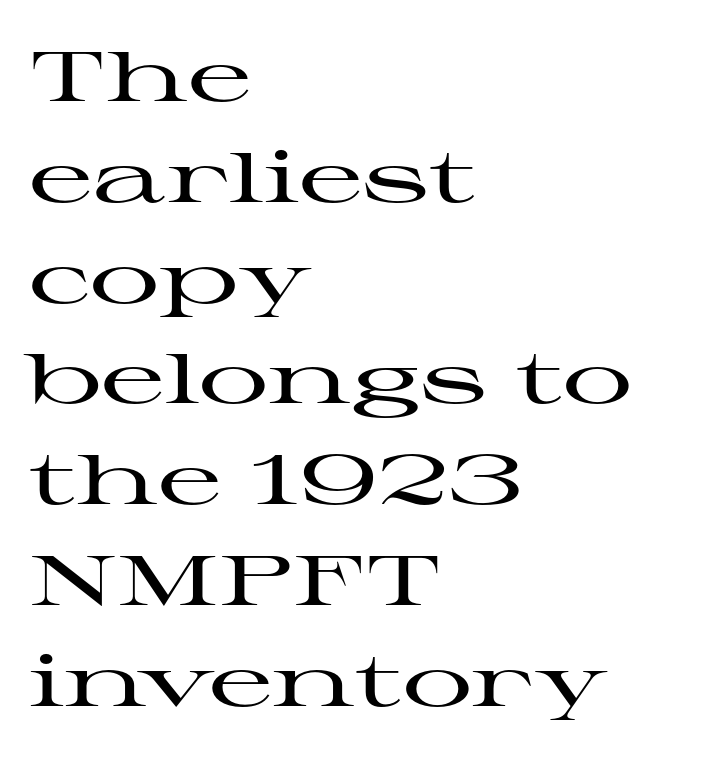
{"serif": "yes", "italic": "no", "width": "wide", "stroke_contrast": "high", "x_height": "medium", "monospaced": "no", "underline": "no", "align": "left", "line_spacing": "normal", "line_spacing_ratio": 1.44, "letter_spacing": "normal", "letter_spacing_em": 0.0, "glyph_px": 70}
